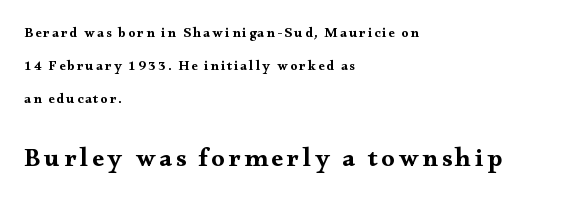
Q: Is the text bold? A: Yes.
Q: Is the text italic (slanted)? A: No, it is upright.
Q: Is the text underlined? A: No.
Q: How is the paragraph aligned? A: Left-aligned.
Q: Is the spacing between lines tight, normal or loose? A: Loose.
Q: Which block of text is set in a larger size, the first (top) or the second (bottom)? A: The second (bottom) one.
